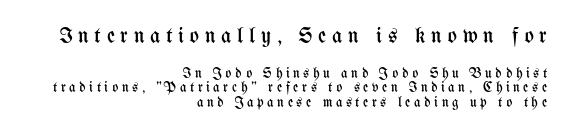
{"italic": "no", "bold": "no", "underline": "no", "align": "right", "line_spacing": "tight", "line_spacing_ratio": 1.05, "letter_spacing": "wide", "letter_spacing_em": 0.26, "larger_block": "first", "size_ratio": 1.57, "glyph_px": 22}
